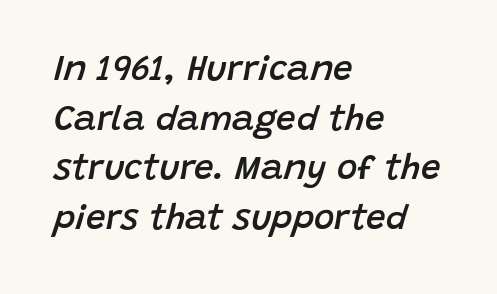
Is the type slanted? Yes — the strokes lean at a clear angle. The rendering uses natural spacing where letterforms have individual widths. Decoration check: the copy has no underline. The setting favours the left margin, as ordinary paragraphs usually do. The glyphs have the mass of a demibold cut, below bold.
